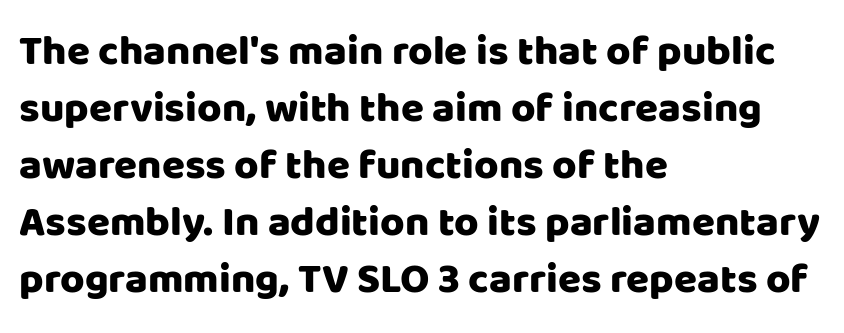
{"serif": "no", "italic": "no", "width": "normal", "stroke_contrast": "low", "x_height": "large", "monospaced": "no", "underline": "no", "align": "left", "line_spacing": "normal", "line_spacing_ratio": 1.36, "letter_spacing": "normal", "letter_spacing_em": 0.0, "glyph_px": 42}
